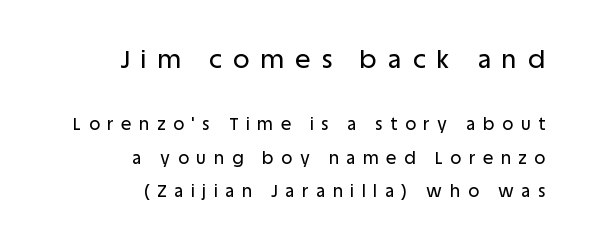
Q: Is the text italic (slanted)? A: No, it is upright.
Q: Is the text underlined? A: No.
Q: How is the paragraph aligned? A: Right-aligned.
Q: Is the spacing between letters normal or unusually wide? A: Unusually wide.
Q: Is the spacing between lines tight, normal or loose? A: Loose.
Q: Which block of text is set in a larger size, the first (top) or the second (bottom)? A: The first (top) one.
